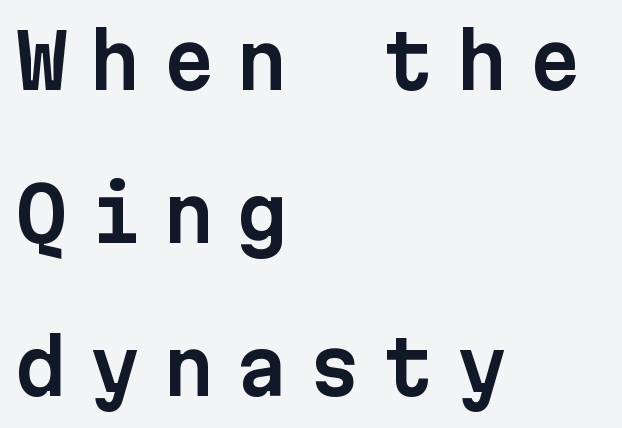
Q: Is the text italic (slanted)? A: No, it is upright.
Q: Is the typeface a serif or a sans-serif typeface? A: Sans-serif.
Q: Is the text underlined? A: No.
Q: How is the paragraph aligned? A: Left-aligned.
Q: Is the spacing between letters normal or unusually wide? A: Unusually wide.
Q: Is the spacing between lines tight, normal or loose? A: Loose.
Q: Width (condensed, normal, or wide)? A: Normal.
Q: Stroke contrast? A: Low.
Q: x-height? A: Medium.
Q: Monospaced? A: Yes.
